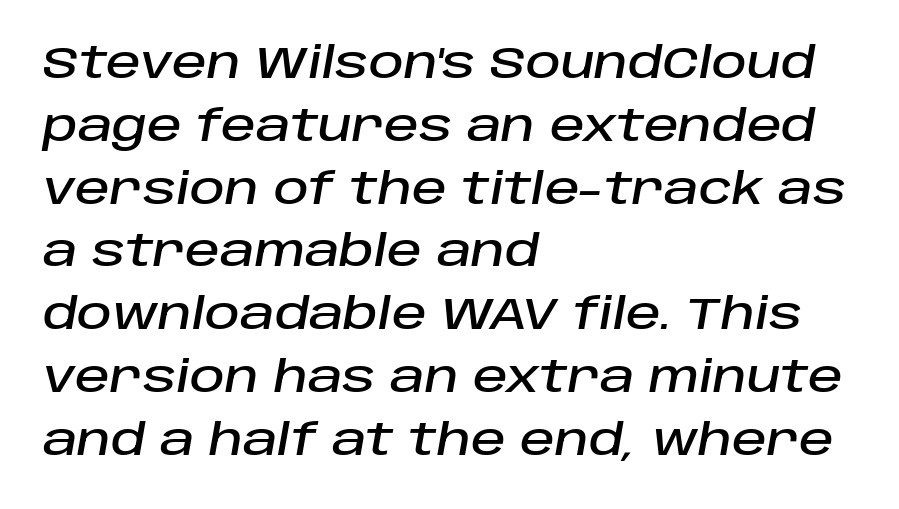
The image shows 43 px text type, italic (leaning right); set left-aligned, normal line spacing (1.46x), normal letter spacing, not underlined; low stroke contrast and a large x-height.
